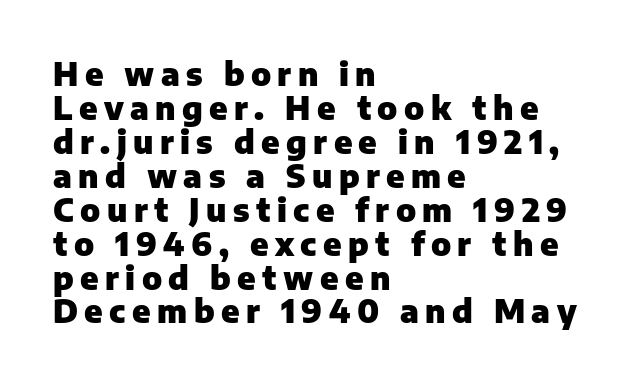
The image shows 32 px heavy sans-serif type, upright; set left-aligned, tight line spacing (1.06x), unusually wide letter spacing (+0.2 em), not underlined; low stroke contrast and a medium x-height.
